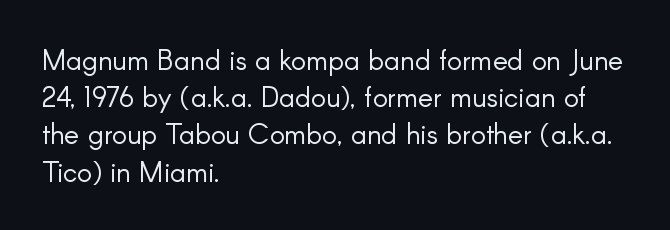
The image shows 28 px light sans-serif type, upright; set left-aligned, normal line spacing (1.33x), normal letter spacing, not underlined; low stroke contrast and a small x-height.
